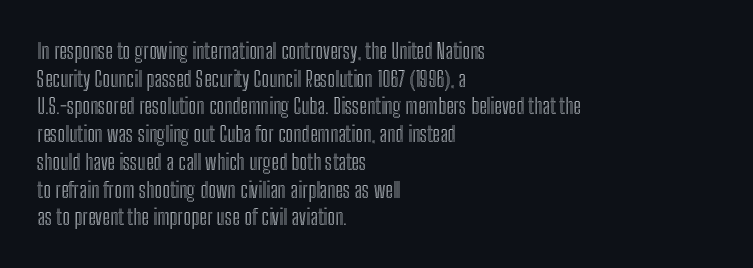
{"italic": "no", "underline": "no", "align": "left", "line_spacing": "normal", "line_spacing_ratio": 1.26, "letter_spacing": "normal", "letter_spacing_em": 0.0, "glyph_px": 22}
